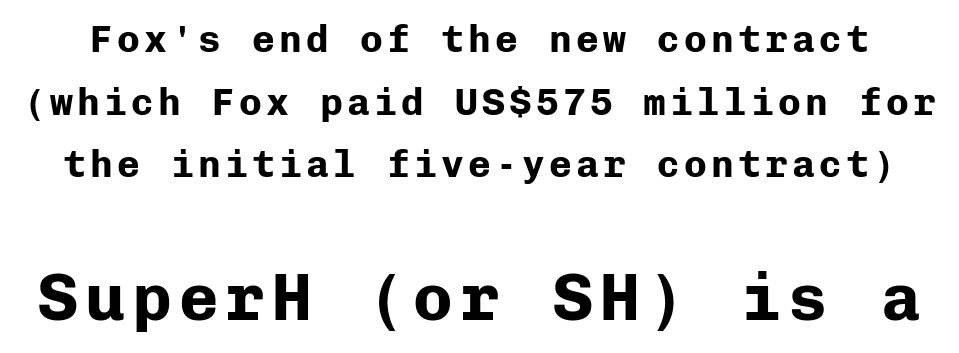
{"serif": "no", "italic": "no", "bold": "yes", "weight": "bold", "width": "normal", "stroke_contrast": "low", "x_height": "medium", "monospaced": "yes", "underline": "no", "line_spacing": "normal", "line_spacing_ratio": 1.65, "larger_block": "second", "size_ratio": 1.74, "glyph_px": 66}
